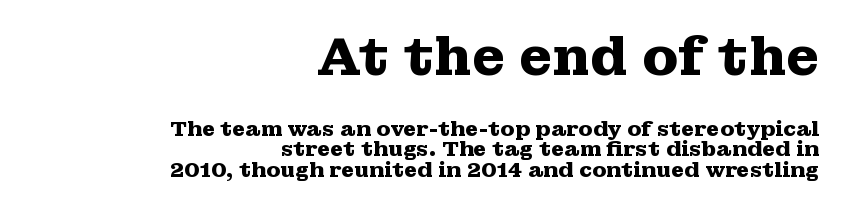
The image shows 53 px heavy, wide serif type, upright; set right-aligned, tight line spacing (0.96x), normal letter spacing, not underlined; the first (top) block is 2.52x larger; medium stroke contrast and a medium x-height.
